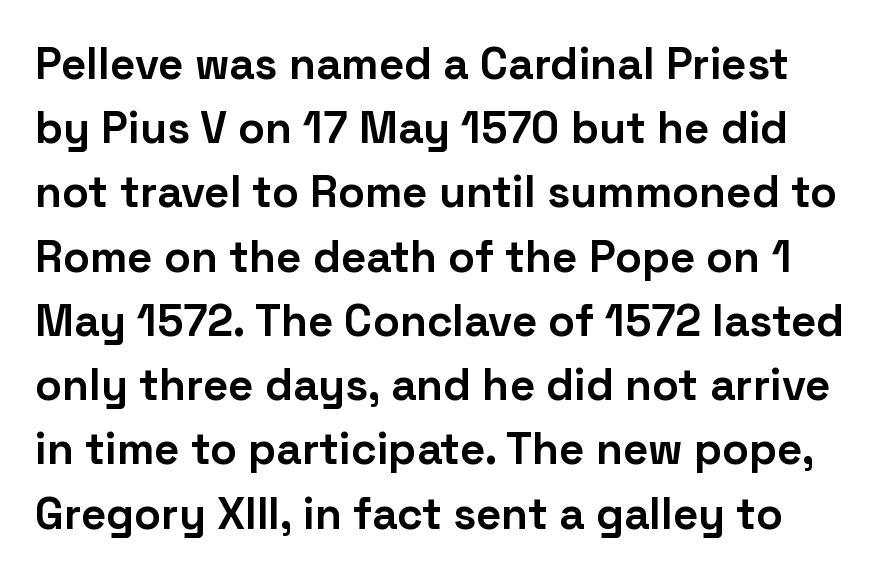
{"serif": "no", "italic": "no", "bold": "yes", "weight": "bold", "width": "normal", "stroke_contrast": "low", "x_height": "medium", "monospaced": "no", "underline": "no", "line_spacing": "normal", "line_spacing_ratio": 1.46, "letter_spacing": "normal", "letter_spacing_em": 0.0, "glyph_px": 44}
